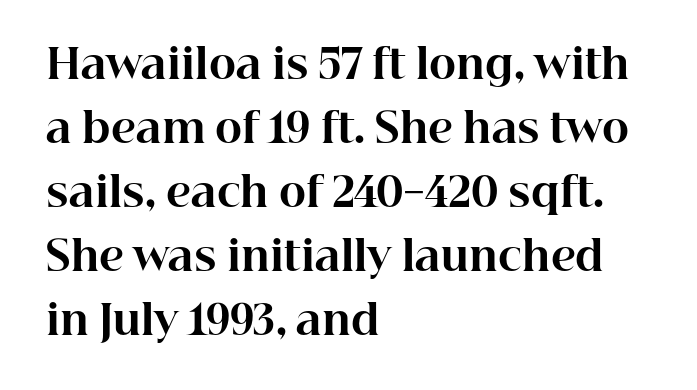
Q: Is the text bold? A: Yes.
Q: Is the text italic (slanted)? A: No, it is upright.
Q: Is the typeface a serif or a sans-serif typeface? A: Serif.
Q: Is the text underlined? A: No.
Q: How is the paragraph aligned? A: Left-aligned.
Q: Is the spacing between letters normal or unusually wide? A: Normal.
Q: Is the spacing between lines tight, normal or loose? A: Normal.
Q: Width (condensed, normal, or wide)? A: Normal.
Q: Stroke contrast? A: High.
Q: x-height? A: Medium.
Q: Monospaced? A: No.
